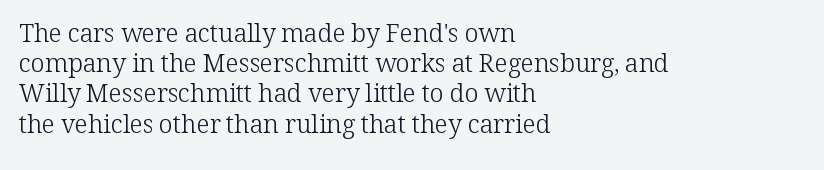
{"italic": "no", "bold": "no", "underline": "no", "align": "left", "line_spacing_ratio": 1.21, "letter_spacing": "normal", "letter_spacing_em": 0.0, "glyph_px": 25}
